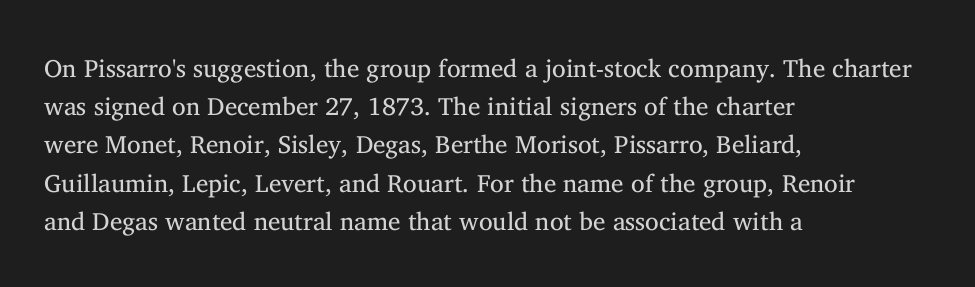
The glyphs are unaccompanied by any horizontal stroke below them. Posture: vertical. These lines keep a tight, regular rhythm from letter to letter. Interline gaps are of average width in this sample. The paragraph shown leans on its left margin.
